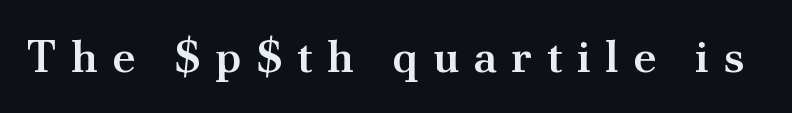
{"serif": "yes", "italic": "no", "bold": "semi", "weight": "semibold", "width": "normal", "stroke_contrast": "medium", "x_height": "small", "monospaced": "no", "underline": "no", "letter_spacing": "wide", "letter_spacing_em": 0.32, "glyph_px": 45}
